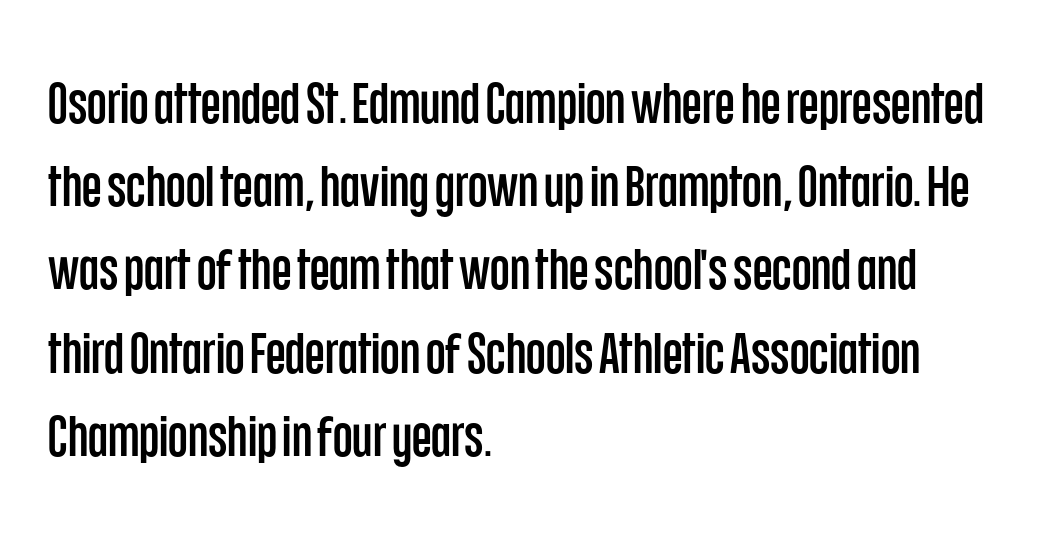
The image shows 57 px condensed sans-serif type, upright; set left-aligned, normal line spacing (1.46x), normal letter spacing, not underlined; low stroke contrast and a large x-height.
